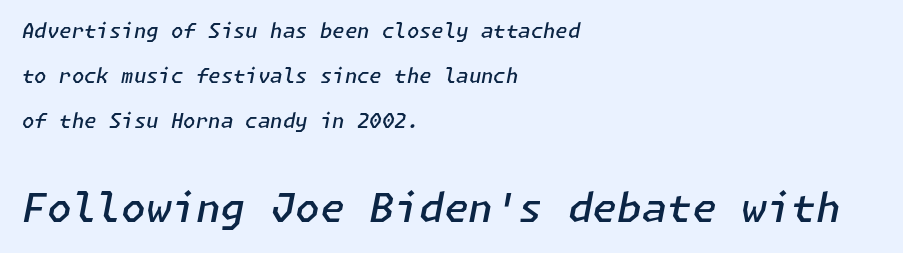
The image shows 40 px semibold type, italic (leaning right); set left-aligned, loose line spacing (2.26x), normal letter spacing, not underlined; the second (bottom) block is 2.0x larger; low stroke contrast and a medium x-height.
